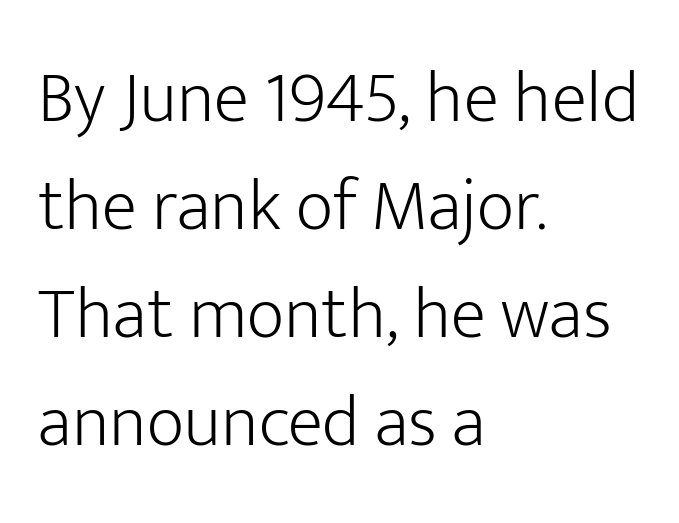
The image shows 73 px light sans-serif type, upright; set left-aligned, normal line spacing (1.48x), normal letter spacing, not underlined; low stroke contrast and a medium x-height.
